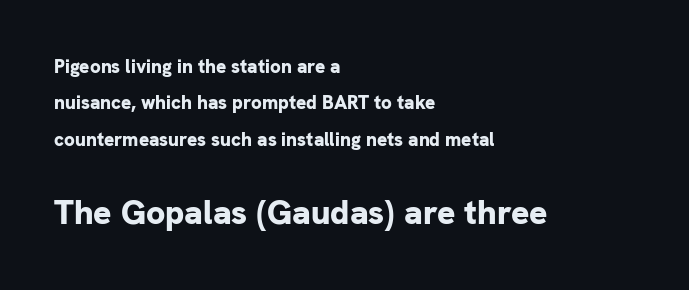
Q: Is the text bold? A: Yes.
Q: Is the text italic (slanted)? A: No, it is upright.
Q: Is the typeface a serif or a sans-serif typeface? A: Sans-serif.
Q: Is the text underlined? A: No.
Q: How is the paragraph aligned? A: Left-aligned.
Q: Is the spacing between letters normal or unusually wide? A: Normal.
Q: Is the spacing between lines tight, normal or loose? A: Loose.
Q: Which block of text is set in a larger size, the first (top) or the second (bottom)? A: The second (bottom) one.
Q: Width (condensed, normal, or wide)? A: Normal.
Q: Stroke contrast? A: Low.
Q: x-height? A: Medium.
Q: Monospaced? A: No.
